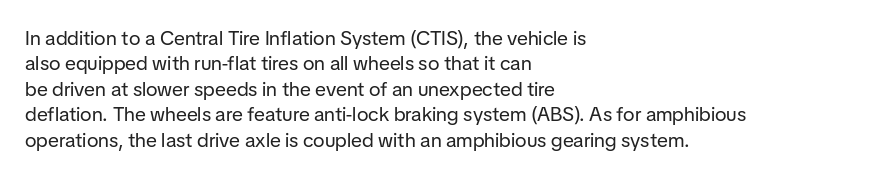
Q: Is the text bold? A: No.
Q: Is the text italic (slanted)? A: No, it is upright.
Q: Is the text underlined? A: No.
Q: How is the paragraph aligned? A: Left-aligned.
Q: Is the spacing between letters normal or unusually wide? A: Normal.
Q: Is the spacing between lines tight, normal or loose? A: Normal.
